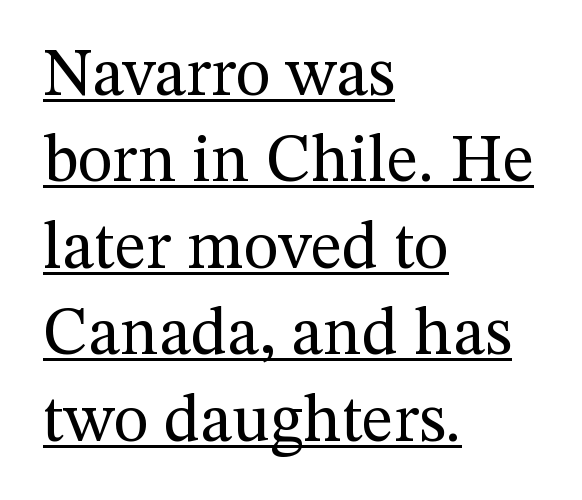
Q: Is the text bold? A: No.
Q: Is the text italic (slanted)? A: No, it is upright.
Q: Is the typeface a serif or a sans-serif typeface? A: Serif.
Q: Is the text underlined? A: Yes.
Q: How is the paragraph aligned? A: Left-aligned.
Q: Is the spacing between letters normal or unusually wide? A: Normal.
Q: Is the spacing between lines tight, normal or loose? A: Normal.
Q: Width (condensed, normal, or wide)? A: Normal.
Q: Stroke contrast? A: Medium.
Q: x-height? A: Medium.
Q: Monospaced? A: No.
